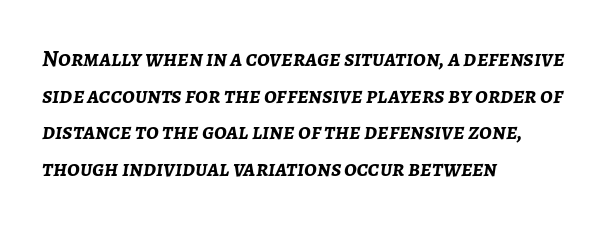
Q: Is the text bold? A: Yes.
Q: Is the text italic (slanted)? A: Yes, it leans right by about 7 degrees.
Q: Is the text underlined? A: No.
Q: How is the paragraph aligned? A: Left-aligned.
Q: Is the spacing between letters normal or unusually wide? A: Normal.
Q: Is the spacing between lines tight, normal or loose? A: Normal.
